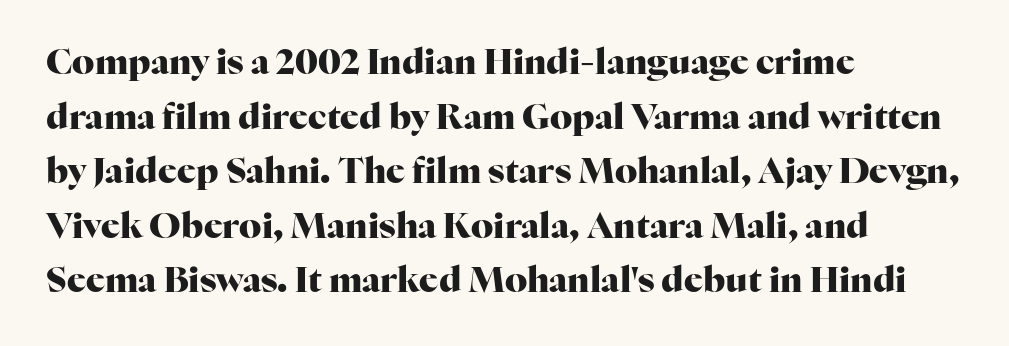
Q: Is the text bold? A: Yes.
Q: Is the text italic (slanted)? A: No, it is upright.
Q: Is the typeface a serif or a sans-serif typeface? A: Serif.
Q: Is the text underlined? A: No.
Q: How is the paragraph aligned? A: Left-aligned.
Q: Is the spacing between letters normal or unusually wide? A: Normal.
Q: Is the spacing between lines tight, normal or loose? A: Normal.
Q: Width (condensed, normal, or wide)? A: Normal.
Q: Stroke contrast? A: High.
Q: x-height? A: Medium.
Q: Monospaced? A: No.
